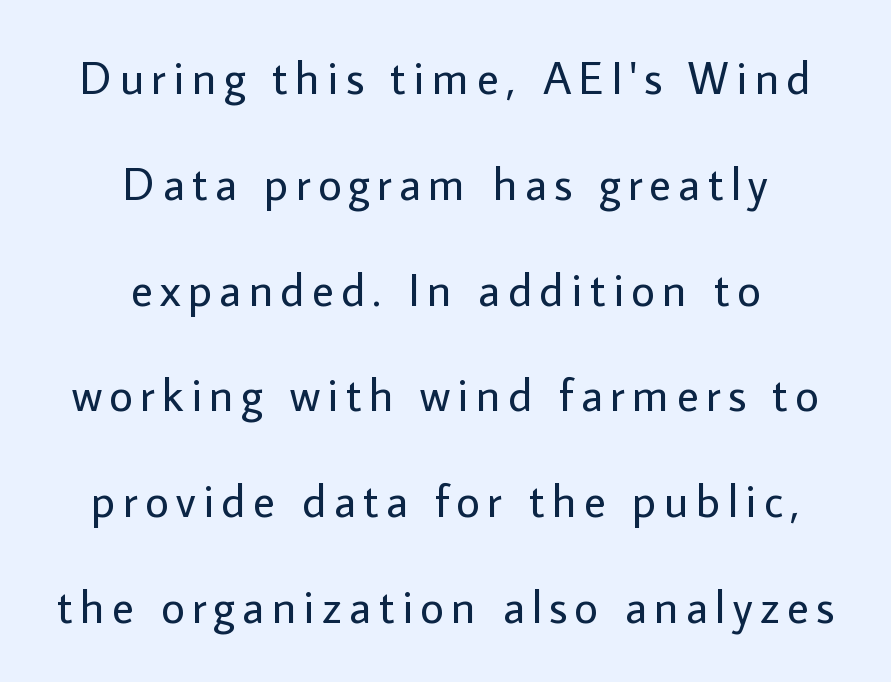
{"serif": "no", "italic": "no", "bold": "no", "weight": "regular", "width": "normal", "stroke_contrast": "low", "x_height": "medium", "monospaced": "no", "underline": "no", "align": "center", "line_spacing": "loose", "line_spacing_ratio": 2.3, "glyph_px": 46}
